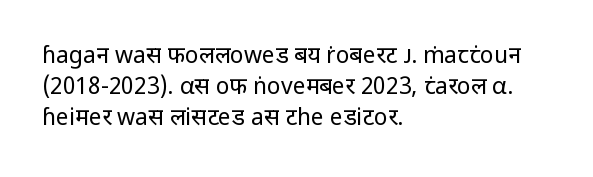
The image shows 23 px text type, upright; set left-aligned, normal line spacing (1.34x), normal letter spacing, not underlined.
